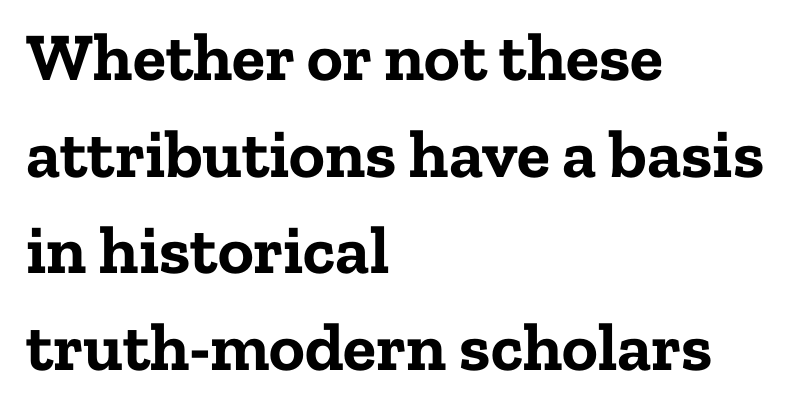
This sample has the flowing, uneven cadence of proportional lettering. Summary of weight: heavy, a full bold. The rendering uses a moderate line-height, typical for paragraphs. Left-aligned paragraph, ragged on the right. Examine the stroke ends and you'll spot serifs.
